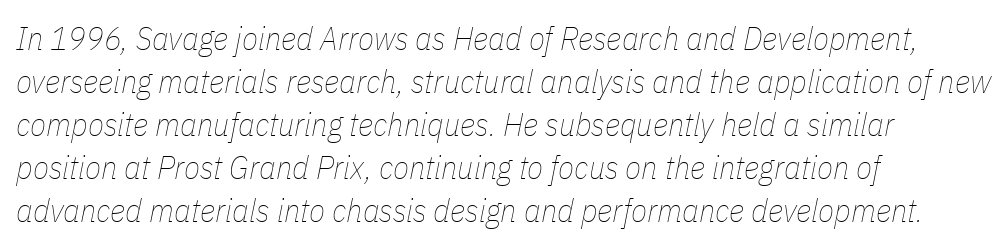
The image shows 33 px thin, condensed type, italic (leaning right); set left-aligned, normal line spacing (1.3x), normal letter spacing, not underlined; low stroke contrast and a medium x-height.
